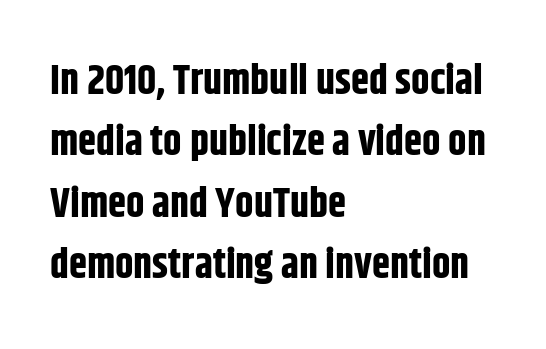
The image shows 41 px bold, condensed sans-serif type, upright; set left-aligned, normal line spacing (1.5x), normal letter spacing, not underlined; low stroke contrast and a large x-height.
